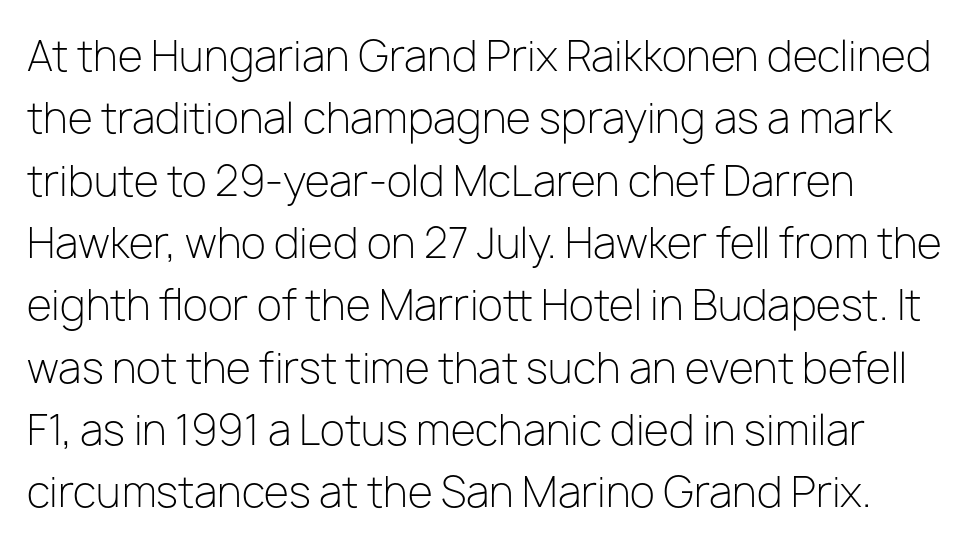
The image shows 41 px light sans-serif type, upright; set left-aligned, normal line spacing (1.52x), normal letter spacing, not underlined; low stroke contrast and a medium x-height.
